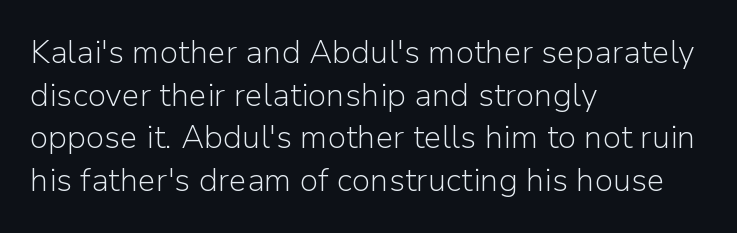
The image shows 32 px light sans-serif type, upright; set left-aligned, normal line spacing (1.33x), normal letter spacing, not underlined; low stroke contrast and a medium x-height.
